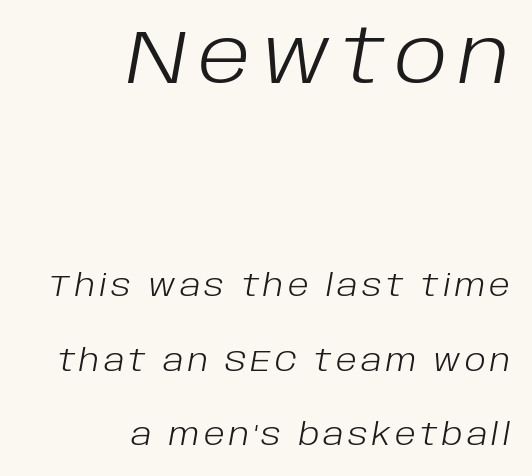
Caption: multi-line text, flush right, ragged left. Here the designer chose a conventional face with non-uniform glyph widths. This rendering features lettering with no underline. Letters have the restrained weight of plain body copy at most. Notice how the stems are inclined rather than vertical — that's the hallmark of italics. The upper block of text is set noticeably larger than the block beneath it.
